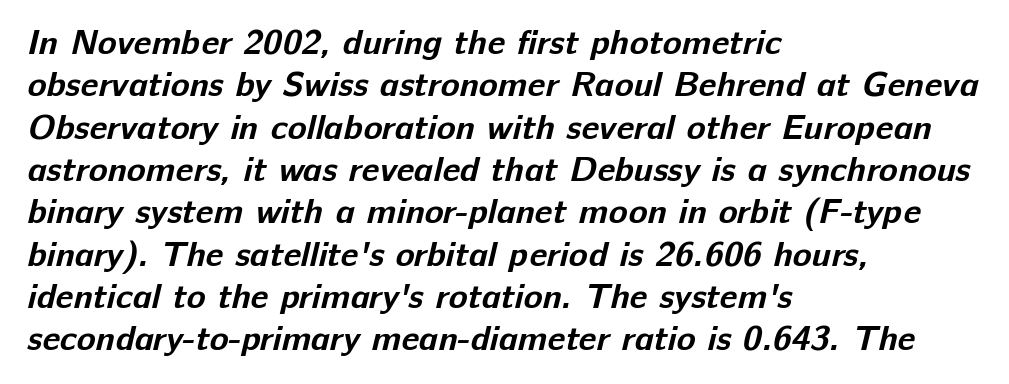
Q: Is the text bold? A: Yes.
Q: Is the typeface a serif or a sans-serif typeface? A: Sans-serif.
Q: Is the text underlined? A: No.
Q: How is the paragraph aligned? A: Left-aligned.
Q: Is the spacing between letters normal or unusually wide? A: Normal.
Q: Width (condensed, normal, or wide)? A: Normal.
Q: Stroke contrast? A: Low.
Q: x-height? A: Medium.
Q: Monospaced? A: No.
